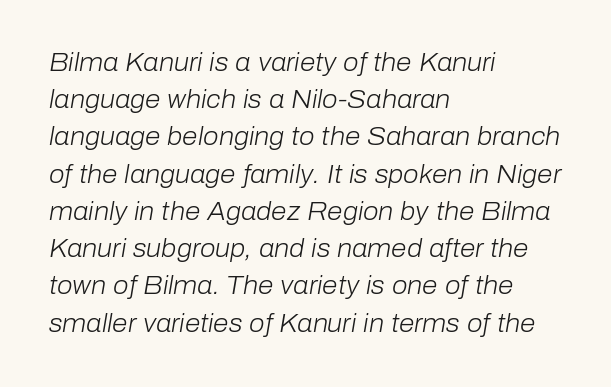
The image shows 25 px text type, italic (leaning right); set left-aligned, normal line spacing (1.49x), normal letter spacing, not underlined.
